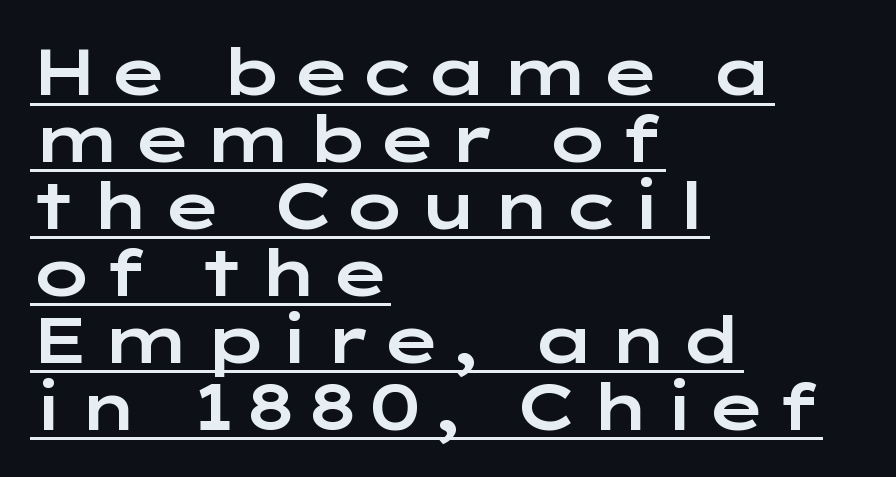
{"serif": "no", "italic": "no", "width": "wide", "stroke_contrast": "low", "x_height": "medium", "monospaced": "no", "underline": "yes", "align": "left", "line_spacing": "tight", "line_spacing_ratio": 1.03, "glyph_px": 65}
